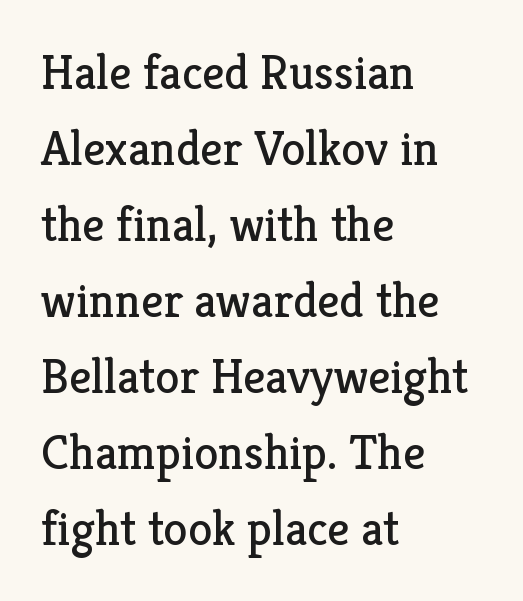
{"serif": "yes", "italic": "no", "bold": "no", "weight": "regular", "width": "normal", "stroke_contrast": "low", "x_height": "medium", "monospaced": "no", "underline": "no", "align": "left", "line_spacing": "normal", "line_spacing_ratio": 1.55, "letter_spacing": "normal", "letter_spacing_em": 0.0, "glyph_px": 49}
